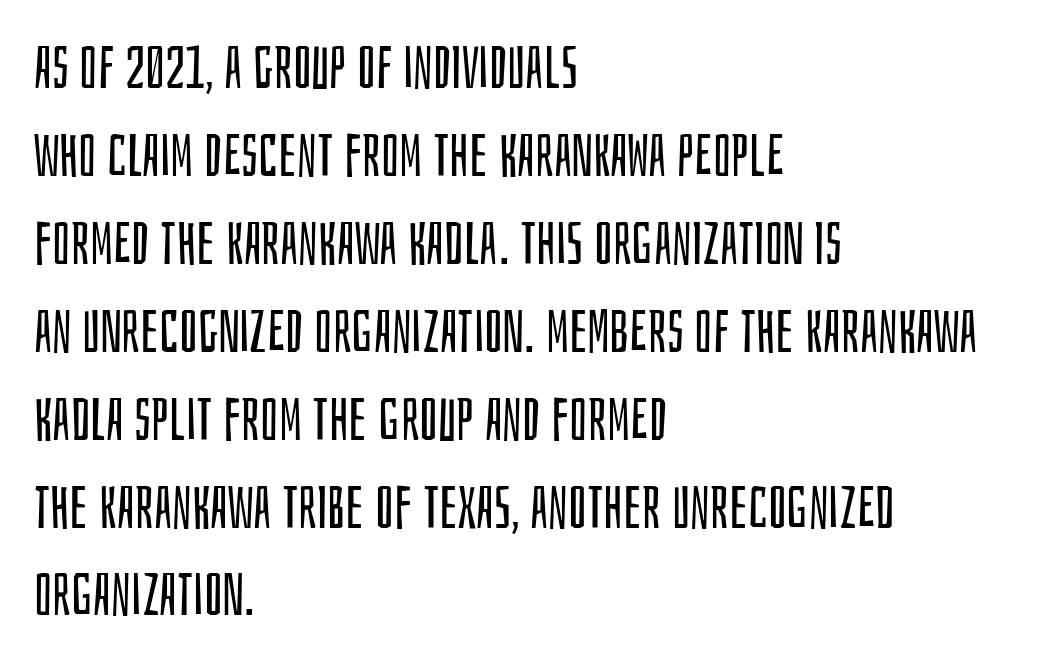
{"serif": "no", "italic": "no", "bold": "no", "weight": "regular", "width": "condensed", "stroke_contrast": "low", "x_height": "large", "monospaced": "no", "underline": "no", "align": "left", "line_spacing": "normal", "line_spacing_ratio": 1.49, "letter_spacing": "normal", "letter_spacing_em": 0.0, "glyph_px": 59}
